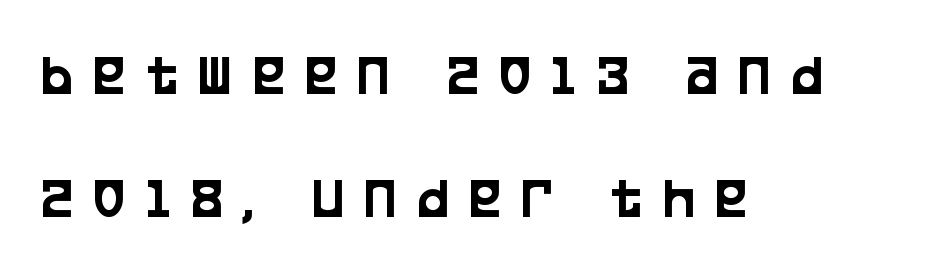
{"serif": "no", "italic": "no", "width": "condensed", "stroke_contrast": "low", "x_height": "large", "monospaced": "no", "underline": "no", "align": "left", "line_spacing": "loose", "line_spacing_ratio": 2.09, "letter_spacing": "wide", "letter_spacing_em": 0.36, "glyph_px": 59}
